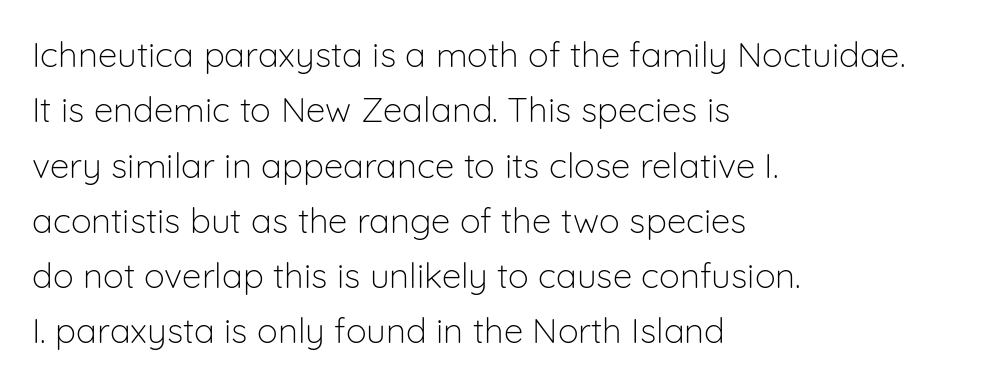
{"serif": "no", "italic": "no", "bold": "no", "weight": "light", "width": "normal", "stroke_contrast": "low", "x_height": "medium", "monospaced": "no", "underline": "no", "align": "left", "line_spacing": "normal", "line_spacing_ratio": 1.58, "letter_spacing": "normal", "letter_spacing_em": 0.0, "glyph_px": 35}
